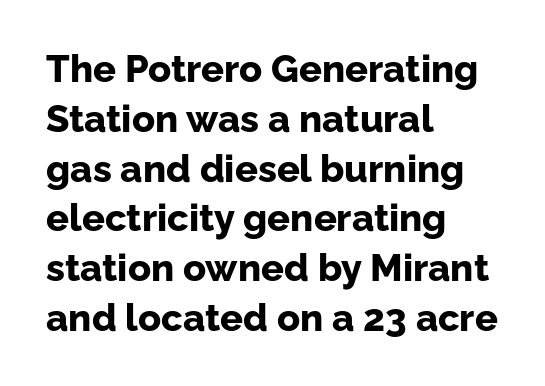
The designer left line spacing at the default. Compared with typical body copy, the letter spacing here is the same. Notice how the passage keeps a crisp vertical edge on the left only. Typesetter's note: full bold, strokes at maximum text heaviness. These lines are rendered in a variable-pitch font. The font's upright variant was chosen for this text.
